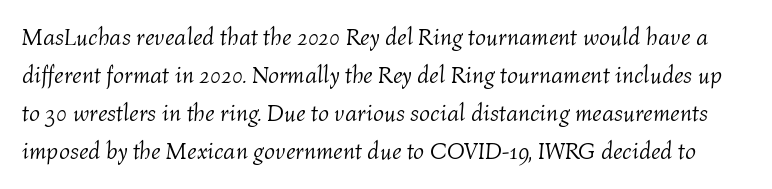
The image shows 24 px text type, italic (leaning right); set normal line spacing (1.59x), normal letter spacing, not underlined.
